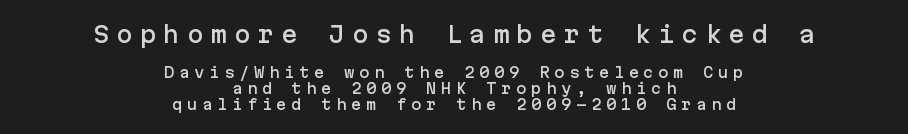
Q: Is the text italic (slanted)? A: No, it is upright.
Q: Is the text underlined? A: No.
Q: How is the paragraph aligned? A: Centered.
Q: Is the spacing between letters normal or unusually wide? A: Unusually wide.
Q: Is the spacing between lines tight, normal or loose? A: Tight.
Q: Which block of text is set in a larger size, the first (top) or the second (bottom)? A: The first (top) one.
